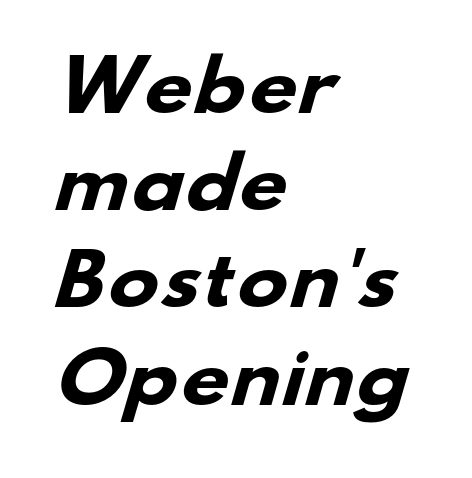
The passage shown has conventional tracking throughout. Thick stems and heavy bowls — unmistakably bold. Has an underline been added? It has not. The letters carry no serifs — their stems end cleanly without finishing strokes. This block has exactly the height ordinary leading produces.
